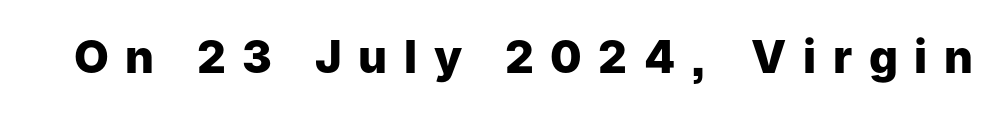
Q: Is the text bold? A: Yes.
Q: Is the text italic (slanted)? A: No, it is upright.
Q: Is the typeface a serif or a sans-serif typeface? A: Sans-serif.
Q: Is the text underlined? A: No.
Q: Is the spacing between letters normal or unusually wide? A: Unusually wide.
Q: Width (condensed, normal, or wide)? A: Normal.
Q: Stroke contrast? A: Low.
Q: x-height? A: Medium.
Q: Monospaced? A: No.
